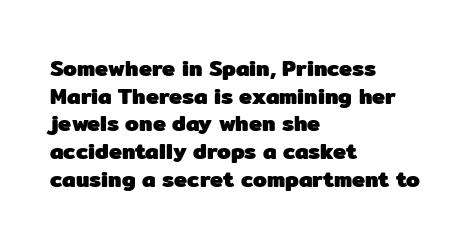
These words are printed bold, with thick strokes throughout. The string is rendered with underlining switched off. What's the leading like? Ordinary, nothing unusual. Tracking value appears to be zero — textbook default spacing. This rendering uses left alignment, leaving the right contour irregular. Every stem runs plumb, perpendicular to the baseline.
